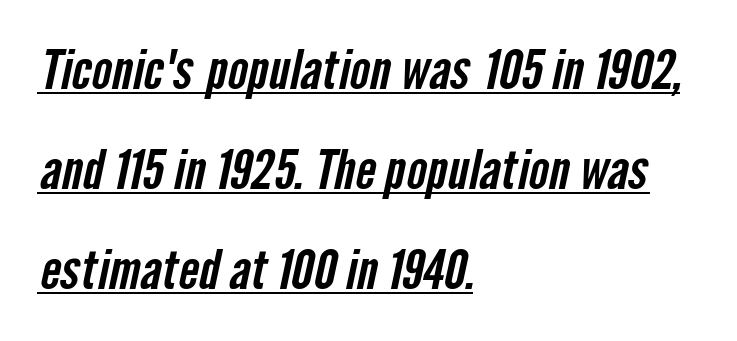
{"serif": "no", "width": "condensed", "stroke_contrast": "low", "x_height": "medium", "monospaced": "no", "underline": "yes", "align": "left", "line_spacing_ratio": 1.85, "letter_spacing": "normal", "letter_spacing_em": 0.0, "glyph_px": 54}
